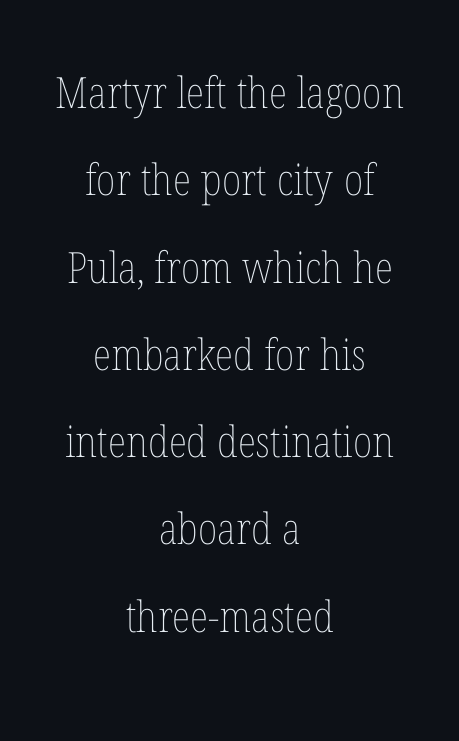
Descender tails drop into unmarked territory. The rendering positions every line midway between the sides. The passage shown stacks its lines with a broad gap. Think standard paragraph weight, or any step lighter than that. This rendering leaves character spacing at its baseline value. A typesetter would call this proportional, since set widths differ per character.
